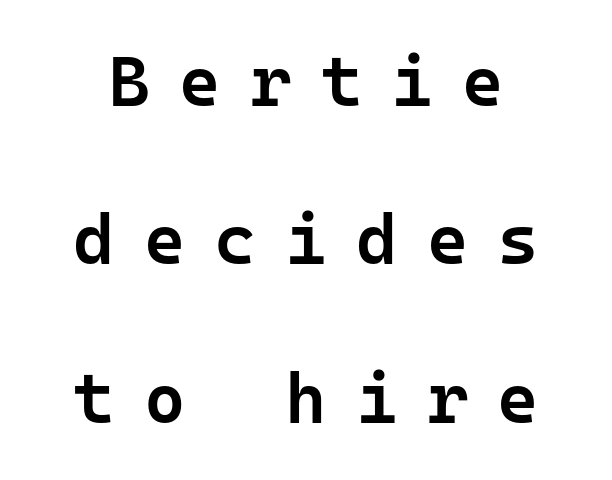
The image shows 71 px semibold sans-serif type, upright, monospaced; set loose line spacing (2.23x), unusually wide letter spacing (+0.41 em), not underlined; low stroke contrast and a medium x-height.
